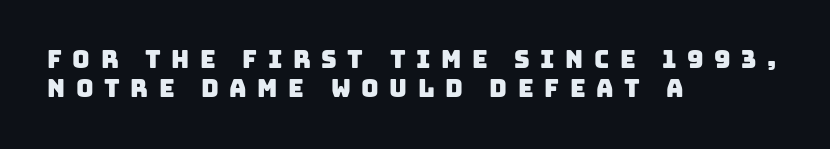
{"underline": "no", "align": "left", "line_spacing_ratio": 1.22, "letter_spacing": "wide", "letter_spacing_em": 0.44, "glyph_px": 24}
